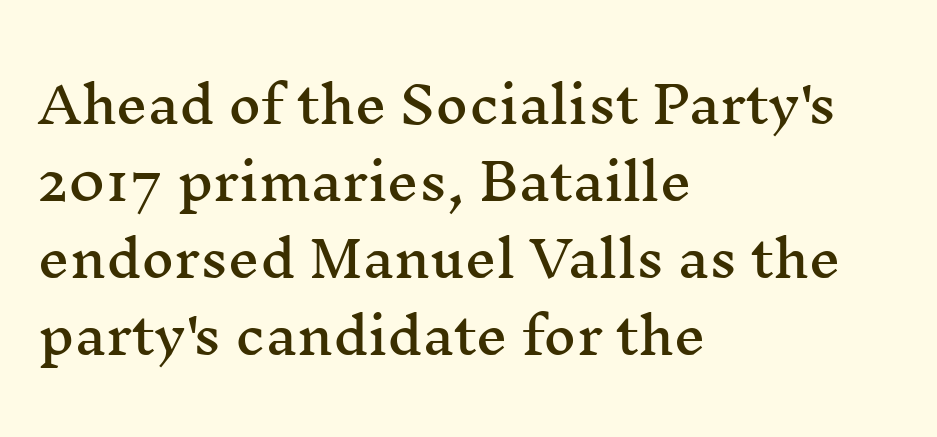
Serif or sans? Serif — the stroke terminals have little feet. Clear beneath every line of the passage. Baseline-to-baseline distance is the conventional proportion of letter height. Inter-character spacing is left at the font's built-in metrics.
